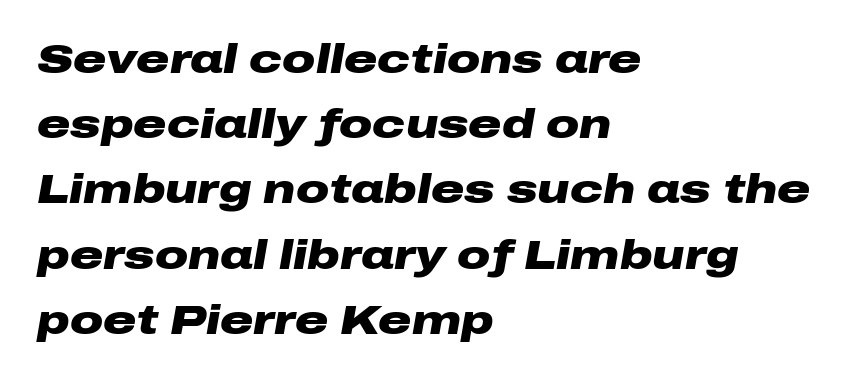
The image shows 41 px heavy, wide type, italic (leaning right); set left-aligned, normal line spacing (1.59x), normal letter spacing, not underlined; low stroke contrast and a medium x-height.
